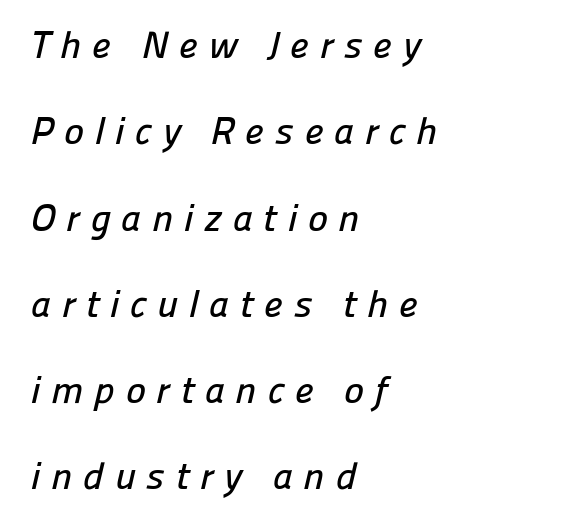
The face used here is proportionally spaced, like ordinary book or web type. Is the letter spacing exaggerated? Yes — the characters are pushed far apart. Unlike a traditional serif, this face leaves its strokes unadorned. The vertical gap from one line to the next is large. A student would call this left alignment; a typographer would say flush left, rag right. Only glyphs here, with clear space below each row.
